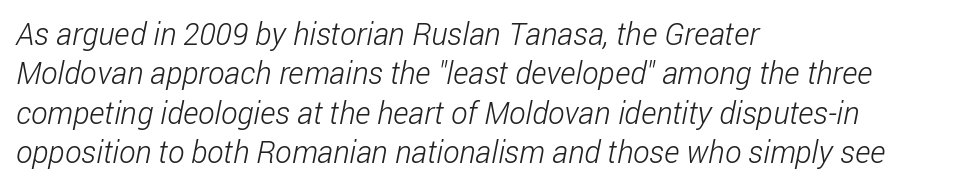
Q: Is the text bold? A: No.
Q: Is the typeface a serif or a sans-serif typeface? A: Sans-serif.
Q: Is the text underlined? A: No.
Q: How is the paragraph aligned? A: Left-aligned.
Q: Is the spacing between letters normal or unusually wide? A: Normal.
Q: Is the spacing between lines tight, normal or loose? A: Normal.
Q: Width (condensed, normal, or wide)? A: Condensed.
Q: Stroke contrast? A: Low.
Q: x-height? A: Medium.
Q: Monospaced? A: No.
